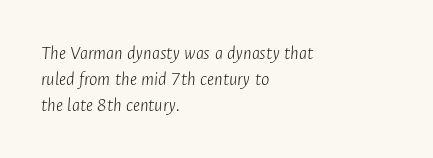
{"italic": "yes", "lean": "right", "slant_degrees": 4, "bold": "no", "underline": "no", "align": "left", "line_spacing": "normal", "line_spacing_ratio": 1.3, "letter_spacing": "normal", "letter_spacing_em": 0.0, "glyph_px": 20}
